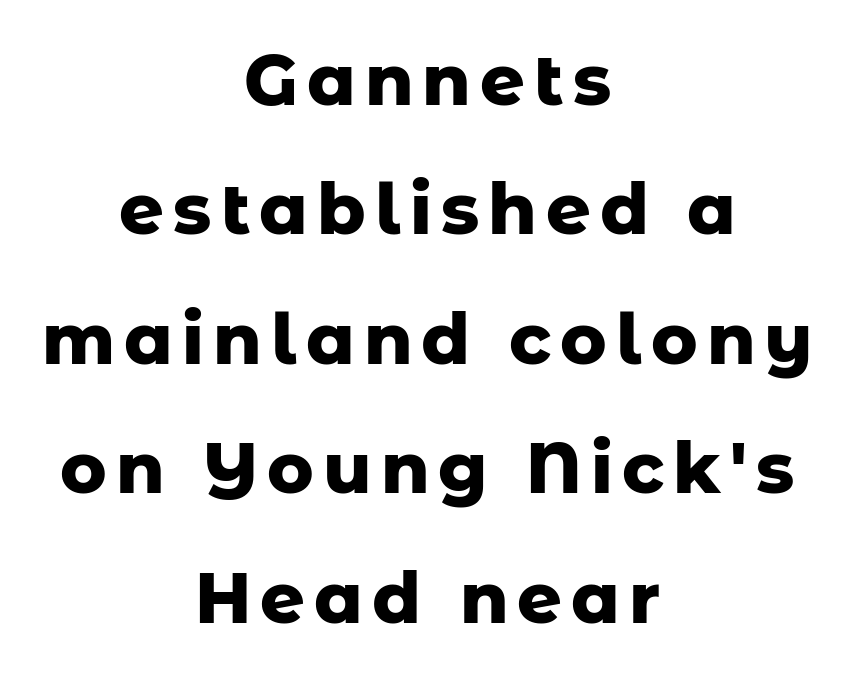
The whitespace from short lines is split evenly between both sides. The zone under the glyphs is completely vacant. Heavy-handed strokes throughout: this text is bold. To sum up the face: it is a sans, with no serifs. The passage shown is typed in a proportional face where columns would drift. These lines were composed using upright roman letters.
